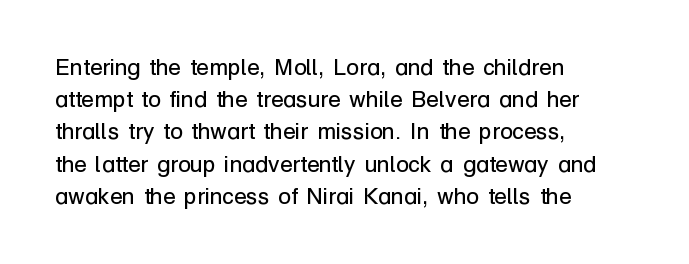
{"italic": "no", "bold": "no", "underline": "no", "align": "left", "line_spacing": "normal", "line_spacing_ratio": 1.4, "letter_spacing": "normal", "letter_spacing_em": 0.0, "glyph_px": 23}
